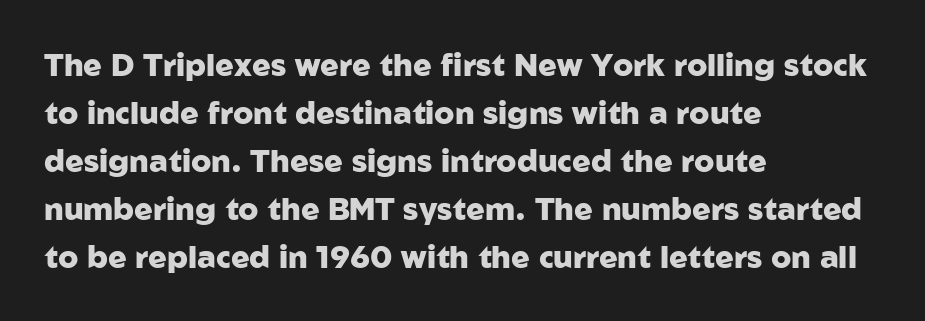
Q: Is the text bold? A: Yes.
Q: Is the text italic (slanted)? A: No, it is upright.
Q: Is the typeface a serif or a sans-serif typeface? A: Sans-serif.
Q: Is the text underlined? A: No.
Q: How is the paragraph aligned? A: Left-aligned.
Q: Is the spacing between letters normal or unusually wide? A: Normal.
Q: Is the spacing between lines tight, normal or loose? A: Normal.
Q: Width (condensed, normal, or wide)? A: Normal.
Q: Stroke contrast? A: Low.
Q: x-height? A: Medium.
Q: Monospaced? A: No.
